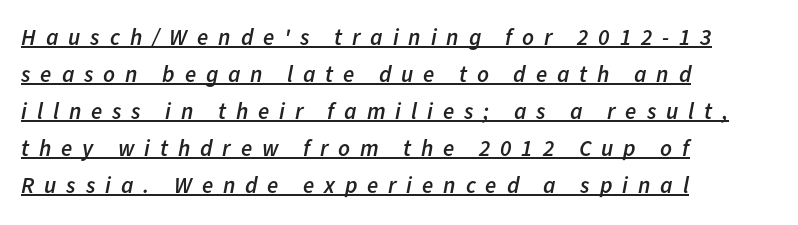
The image shows 23 px text type, italic (leaning right); set left-aligned, normal line spacing (1.61x), unusually wide letter spacing (+0.43 em), underlined.
